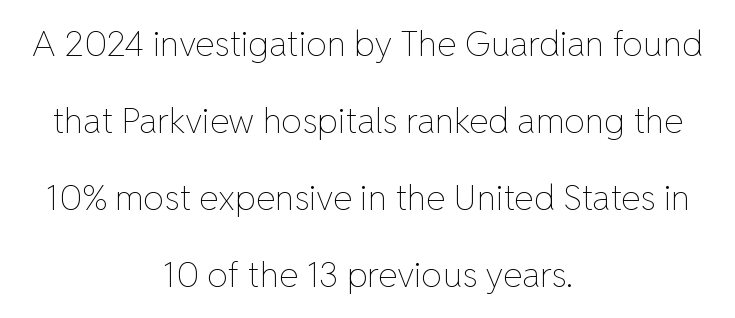
The line texture is even and compact thanks to regular tracking. The characters are drawn with everyday or finer stroke widths. Clear beneath every line of the passage. Quick note: not italic, upright.
